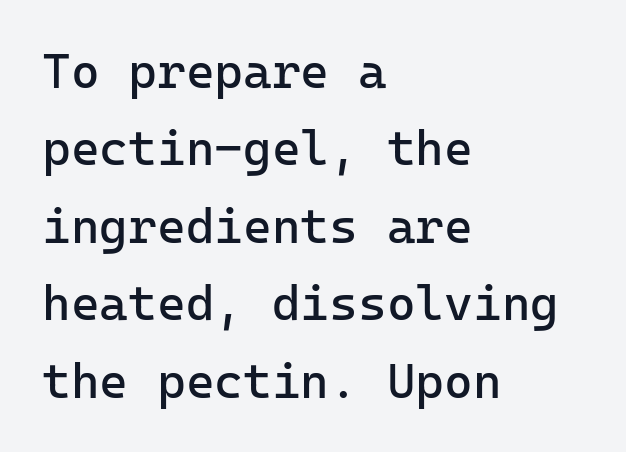
The image shows 49 px regular-weight sans-serif type, upright, monospaced; set left-aligned, normal line spacing (1.58x), normal letter spacing, not underlined; low stroke contrast and a medium x-height.
